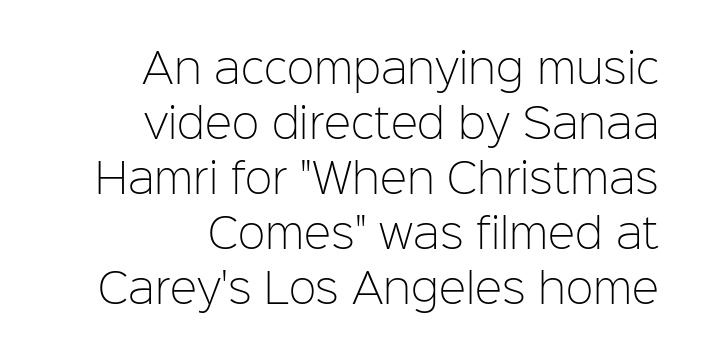
The image shows 41 px light sans-serif type, upright; set right-aligned, normal line spacing (1.34x), normal letter spacing, not underlined; low stroke contrast and a medium x-height.
